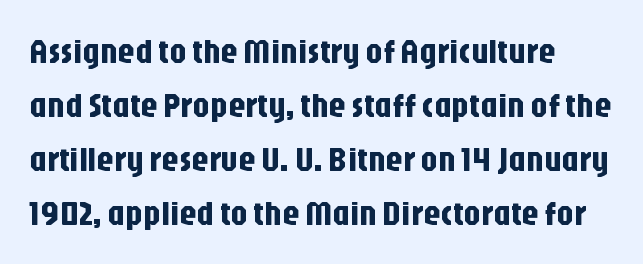
Tall strokes in this sample are plumb rather than angled. Rule under the text: the space is simply empty. Each letter keeps its own natural width here, so spacing adapts to shape. Observe the absence of serifs on each vertical stroke in this sample.
